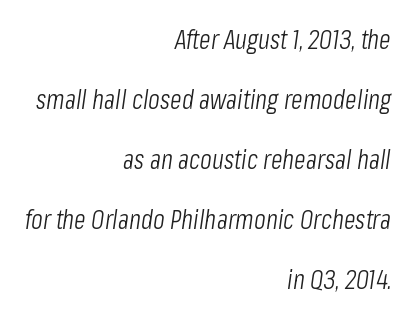
The image shows 27 px text type, italic (leaning right); set right-aligned, loose line spacing (2.22x), normal letter spacing, not underlined.
